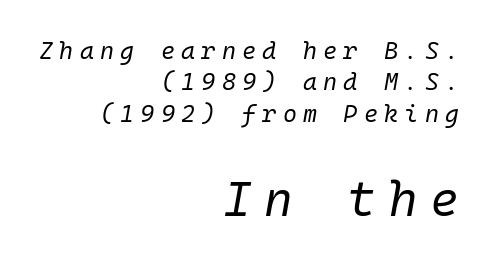
The lines in this sample share a right terminus and differ only in where they begin. Leading: standard. The rendering inserts visible extra space after every character. The words here are not underlined. Style check: oblique. Heaviness? Minimal to ordinary, like unemphasized prose.
